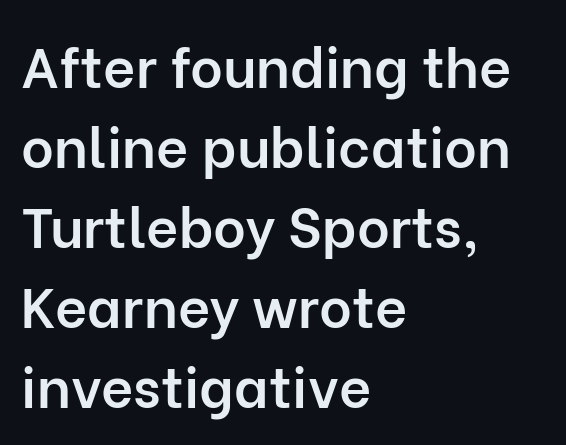
The image shows 56 px semibold sans-serif type, upright; set left-aligned, normal line spacing (1.43x), normal letter spacing, not underlined; low stroke contrast and a medium x-height.
